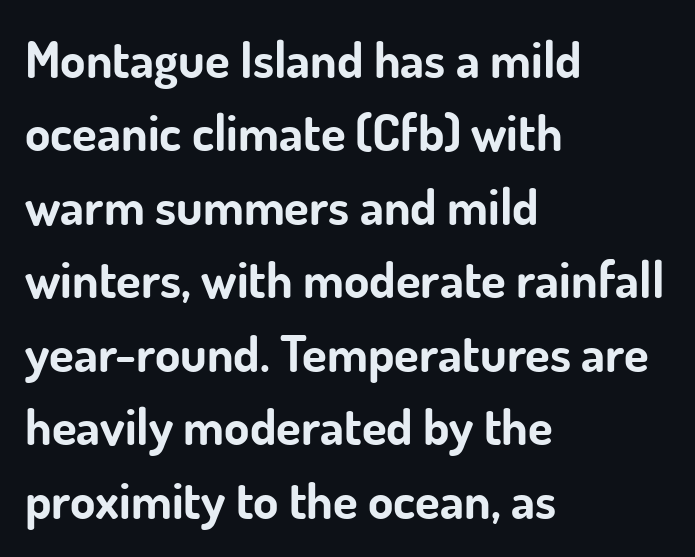
This sample uses an upright cut, with every glyph sitting square on the baseline. You could not count columns in this text — the font is proportionally spaced. Regarding leading, the lines here are spaced in the standard way. Is the type bold? Yes — the strokes are clearly thick and heavy. Leftover space on each line is placed entirely after the last word.
